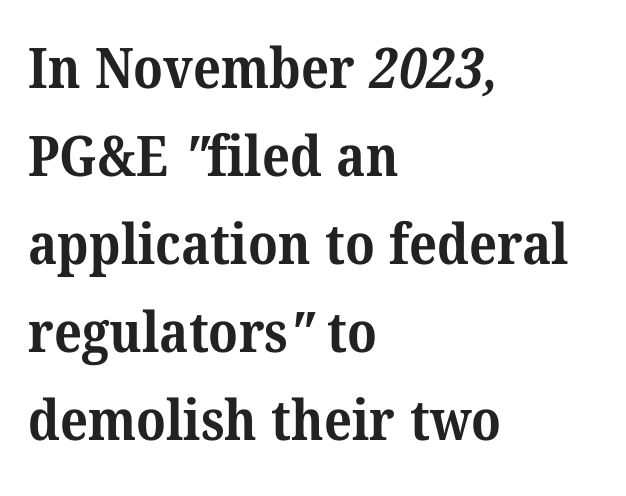
{"serif": "yes", "bold": "yes", "weight": "bold", "width": "normal", "stroke_contrast": "medium", "x_height": "medium", "monospaced": "no", "underline": "no", "align": "left", "line_spacing": "normal", "line_spacing_ratio": 1.57, "letter_spacing": "normal", "letter_spacing_em": 0.0, "glyph_px": 56}
